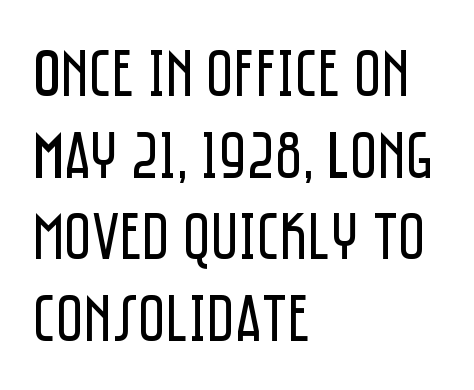
The area under the type is left untouched. Each stroke keeps to a modest, everyday thickness or less. What stands out about the letter spacing? Nothing — it is the standard amount. This sample is left-justified, so line endings fall wherever the words run out. What kind of face is this? One without serifs — a sans. The passage shown is typed in a proportional face where columns would drift.
